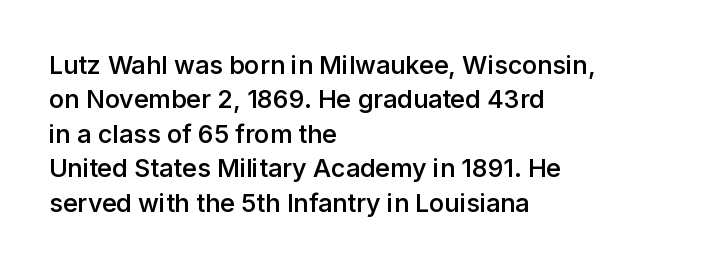
Q: Is the text bold? A: Semi-bold.
Q: Is the text italic (slanted)? A: No, it is upright.
Q: Is the text underlined? A: No.
Q: How is the paragraph aligned? A: Left-aligned.
Q: Is the spacing between letters normal or unusually wide? A: Normal.
Q: Is the spacing between lines tight, normal or loose? A: Normal.
